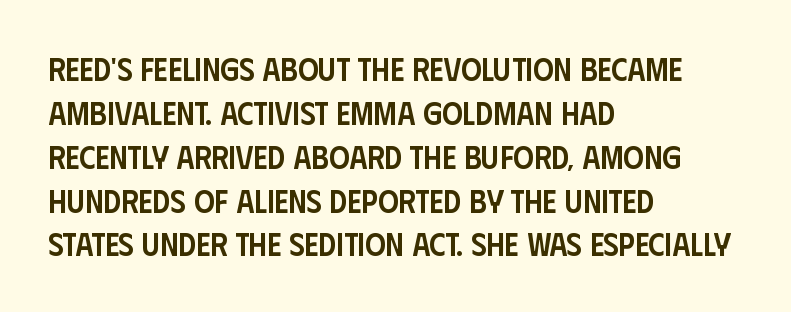
Q: Is the text bold? A: Semi-bold.
Q: Is the text italic (slanted)? A: No, it is upright.
Q: Is the typeface a serif or a sans-serif typeface? A: Sans-serif.
Q: Is the text underlined? A: No.
Q: How is the paragraph aligned? A: Left-aligned.
Q: Is the spacing between letters normal or unusually wide? A: Normal.
Q: Is the spacing between lines tight, normal or loose? A: Normal.
Q: Width (condensed, normal, or wide)? A: Condensed.
Q: Stroke contrast? A: Low.
Q: x-height? A: Large.
Q: Monospaced? A: No.
